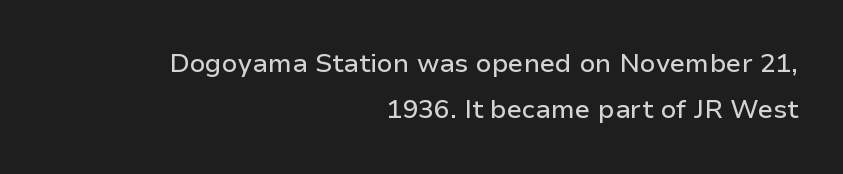
Designer's note — italics off, roman on. Letters rest on an invisible, unmarked baseline. Between one letter and the next there's only the usual sliver of space. Where is the straight margin? On the right.
